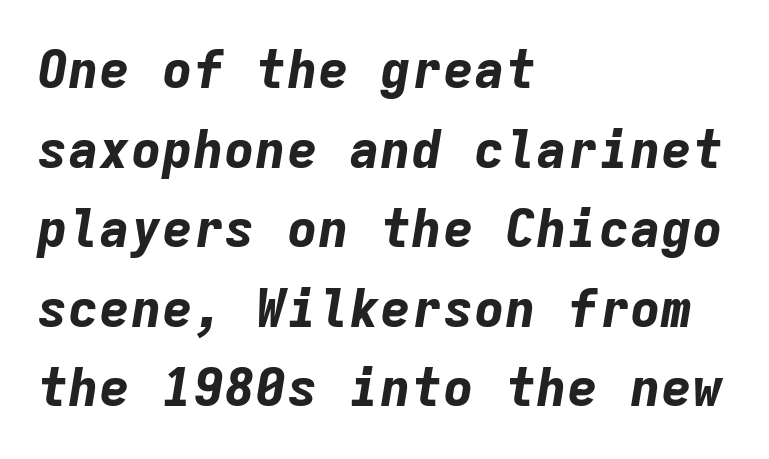
{"italic": "yes", "lean": "right", "slant_degrees": 9, "bold": "yes", "weight": "bold", "width": "normal", "stroke_contrast": "low", "x_height": "medium", "monospaced": "yes", "underline": "no", "align": "left", "line_spacing": "normal", "line_spacing_ratio": 1.53, "letter_spacing": "normal", "letter_spacing_em": 0.0, "glyph_px": 52}
